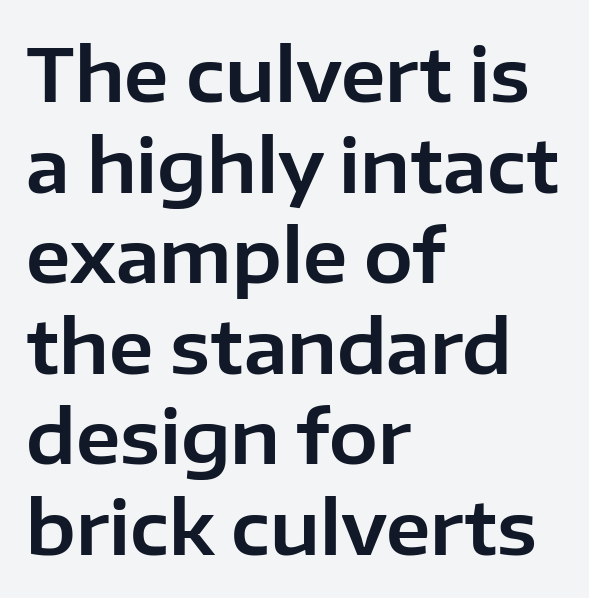
{"serif": "no", "italic": "no", "width": "normal", "stroke_contrast": "low", "x_height": "medium", "monospaced": "no", "underline": "no", "align": "left", "line_spacing_ratio": 1.24, "letter_spacing": "normal", "letter_spacing_em": 0.0, "glyph_px": 73}
